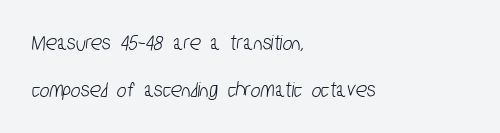
Q: Is the text underlined? A: No.
Q: How is the paragraph aligned? A: Left-aligned.
Q: Is the spacing between letters normal or unusually wide? A: Normal.
Q: Is the spacing between lines tight, normal or loose? A: Loose.
